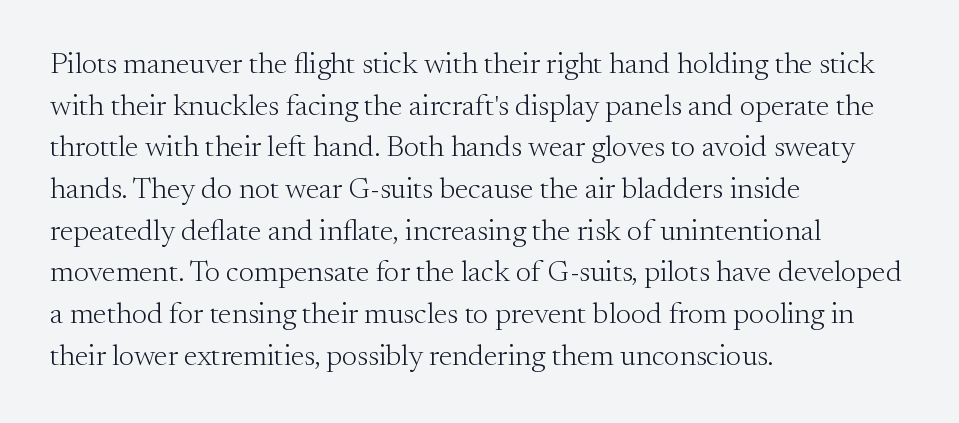
Q: Is the text bold? A: No.
Q: Is the text italic (slanted)? A: No, it is upright.
Q: Is the typeface a serif or a sans-serif typeface? A: Serif.
Q: Is the text underlined? A: No.
Q: How is the paragraph aligned? A: Left-aligned.
Q: Is the spacing between letters normal or unusually wide? A: Normal.
Q: Is the spacing between lines tight, normal or loose? A: Normal.
Q: Width (condensed, normal, or wide)? A: Normal.
Q: Stroke contrast? A: Medium.
Q: x-height? A: Small.
Q: Monospaced? A: No.
